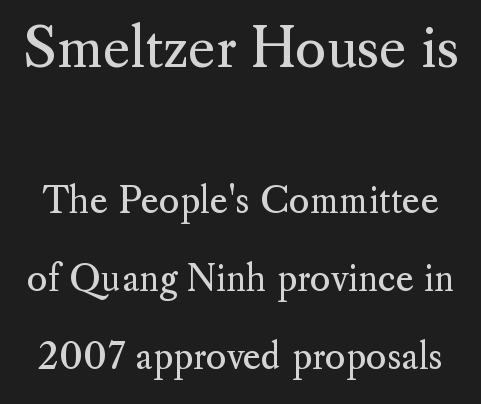
Students, note that the glyphs here touch the page at normal intervals. Top chunk: large. Bottom chunk: small. Notice the wide empty band between every row — that's loose leading. No chunkiness to these letters — they're not bold.
